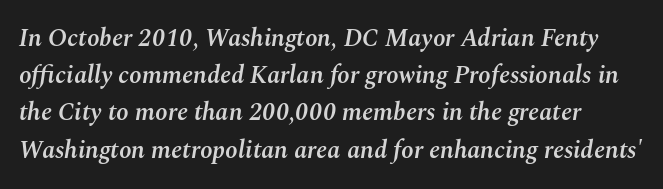
The image shows 25 px text type, italic (leaning right); set left-aligned, normal line spacing (1.49x), normal letter spacing, not underlined.
